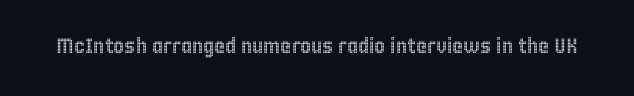
Q: Is the text italic (slanted)? A: No, it is upright.
Q: Is the text underlined? A: No.
Q: Is the spacing between letters normal or unusually wide? A: Normal.
